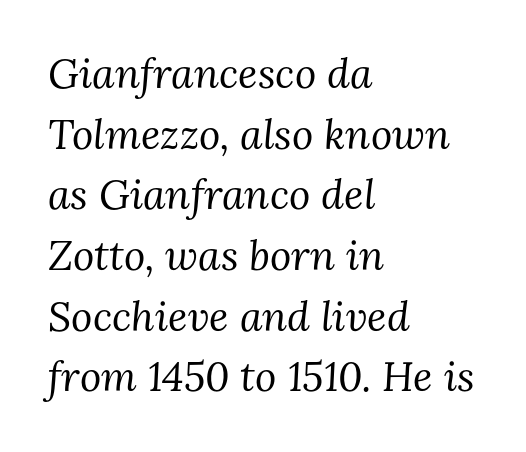
The image shows 41 px regular-weight serif type, italic (leaning right); set left-aligned, normal line spacing (1.48x), normal letter spacing, not underlined; medium stroke contrast and a medium x-height.
